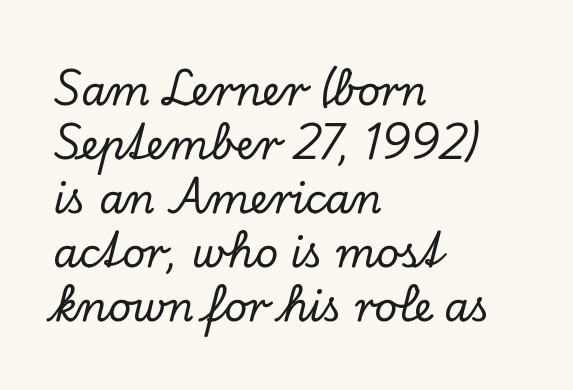
{"serif": "yes", "width": "normal", "stroke_contrast": "low", "x_height": "small", "monospaced": "no", "underline": "no", "align": "left", "line_spacing": "normal", "line_spacing_ratio": 1.35, "letter_spacing": "normal", "letter_spacing_em": 0.0, "glyph_px": 40}
